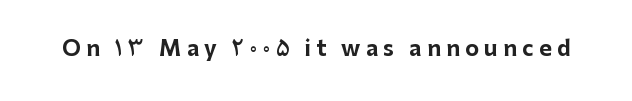
The face used here is rendered with a markedly widened letterfit. Any mark beneath the type? The region is blank. The font's upright variant was chosen for this text. Set as a true bold cut, around the 700 mark.
